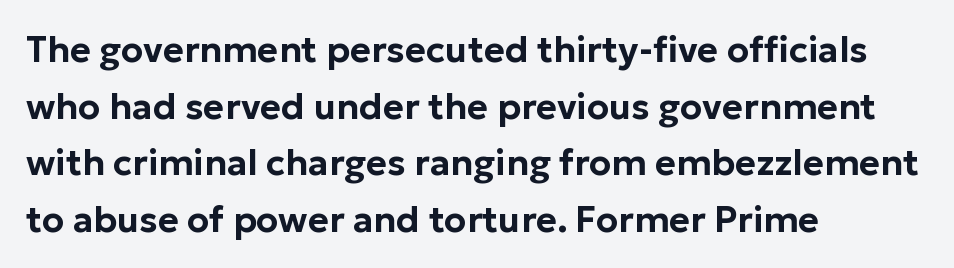
{"serif": "no", "italic": "no", "width": "normal", "stroke_contrast": "low", "x_height": "medium", "monospaced": "no", "underline": "no", "align": "left", "line_spacing": "normal", "line_spacing_ratio": 1.57, "letter_spacing": "normal", "letter_spacing_em": 0.0, "glyph_px": 36}
